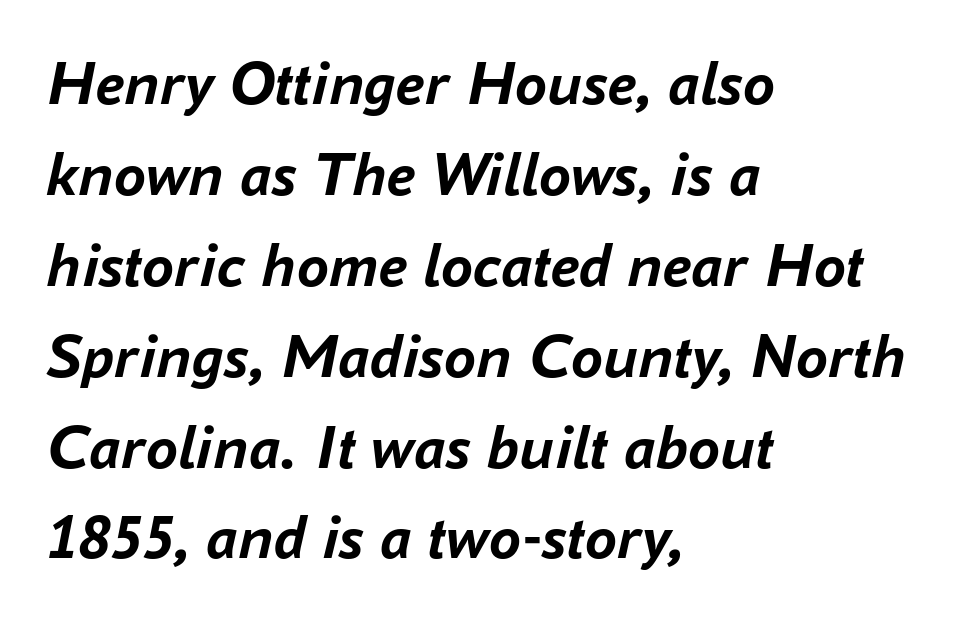
{"italic": "yes", "lean": "right", "slant_degrees": 16, "bold": "yes", "weight": "semibold", "width": "normal", "stroke_contrast": "low", "x_height": "medium", "monospaced": "no", "underline": "no", "align": "left", "line_spacing": "normal", "line_spacing_ratio": 1.42, "letter_spacing": "normal", "letter_spacing_em": 0.0, "glyph_px": 64}
